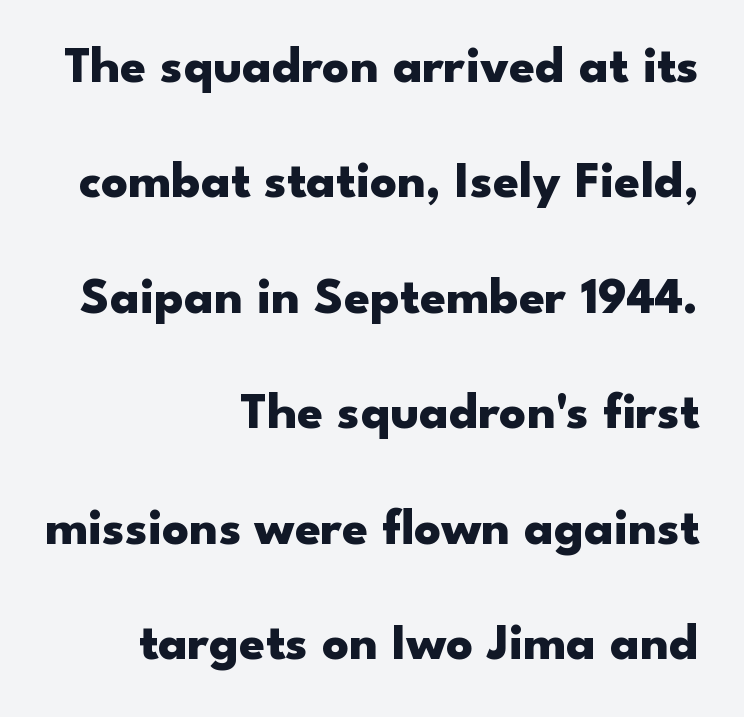
Between one letter and the next there's only the usual sliver of space. Style check: upright. Descenders hang freely into open space. The setting favours the right margin, as signatures and pull-quotes sometimes do. Emphasis by weight is at full strength: bold.
